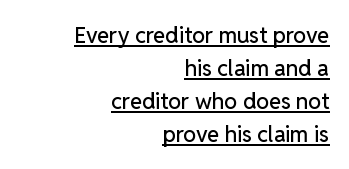
Q: Is the text italic (slanted)? A: No, it is upright.
Q: Is the text underlined? A: Yes.
Q: How is the paragraph aligned? A: Right-aligned.
Q: Is the spacing between letters normal or unusually wide? A: Normal.
Q: Is the spacing between lines tight, normal or loose? A: Normal.
